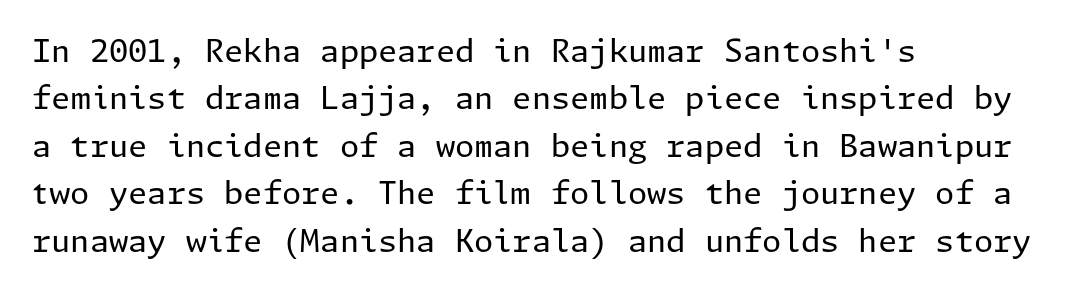
{"serif": "no", "italic": "no", "bold": "no", "weight": "regular", "width": "normal", "stroke_contrast": "low", "x_height": "medium", "underline": "no", "align": "left", "line_spacing": "normal", "line_spacing_ratio": 1.53, "letter_spacing": "normal", "letter_spacing_em": 0.0, "glyph_px": 31}
